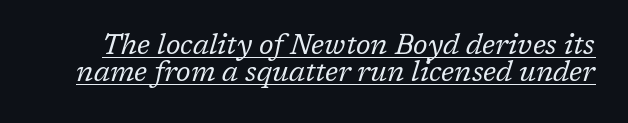
Q: Is the text bold? A: No.
Q: Is the text italic (slanted)? A: Yes, it leans right by about 17 degrees.
Q: Is the typeface a serif or a sans-serif typeface? A: Serif.
Q: Is the text underlined? A: Yes.
Q: Is the spacing between letters normal or unusually wide? A: Normal.
Q: Is the spacing between lines tight, normal or loose? A: Tight.
Q: Width (condensed, normal, or wide)? A: Normal.
Q: Stroke contrast? A: Low.
Q: x-height? A: Medium.
Q: Monospaced? A: No.
